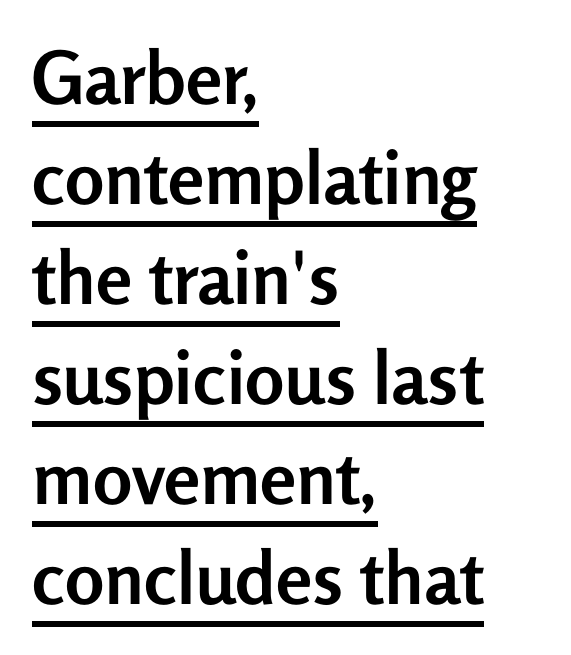
Default kerning and tracking; the words read as compact shapes. Chunky letters — that's bold for sure. All the whitespace from short lines collects on the right. This sample has the flowing, uneven cadence of proportional lettering. Underlining? Definitely there.
